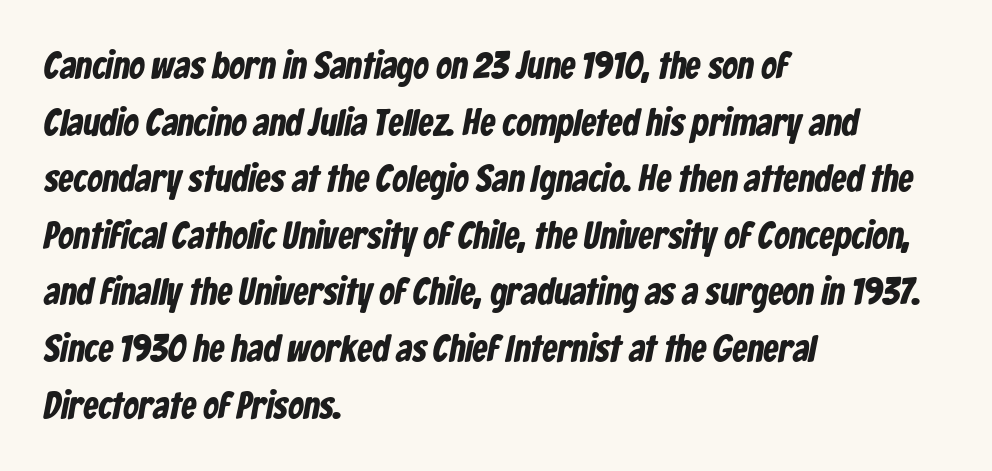
A typesetter would call this zero additional tracking. Only glyphs here, with clear space below each row. In terms of letterform style, serifs are entirely absent. Here the designer chose a conventional face with non-uniform glyph widths. The passage is arranged the way most books set body copy — flush left.
